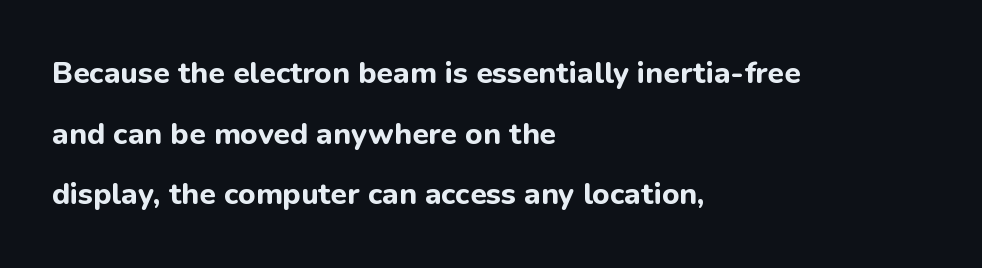
Q: Is the text bold? A: Yes.
Q: Is the text italic (slanted)? A: No, it is upright.
Q: Is the typeface a serif or a sans-serif typeface? A: Sans-serif.
Q: Is the text underlined? A: No.
Q: How is the paragraph aligned? A: Left-aligned.
Q: Is the spacing between letters normal or unusually wide? A: Normal.
Q: Is the spacing between lines tight, normal or loose? A: Loose.
Q: Width (condensed, normal, or wide)? A: Normal.
Q: Stroke contrast? A: Low.
Q: x-height? A: Medium.
Q: Monospaced? A: No.
